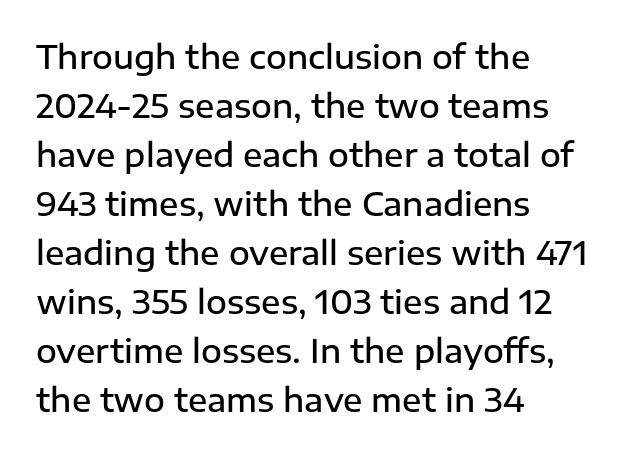
The image shows 32 px semibold sans-serif type, upright; set left-aligned, normal line spacing (1.53x), normal letter spacing, not underlined; low stroke contrast and a medium x-height.
